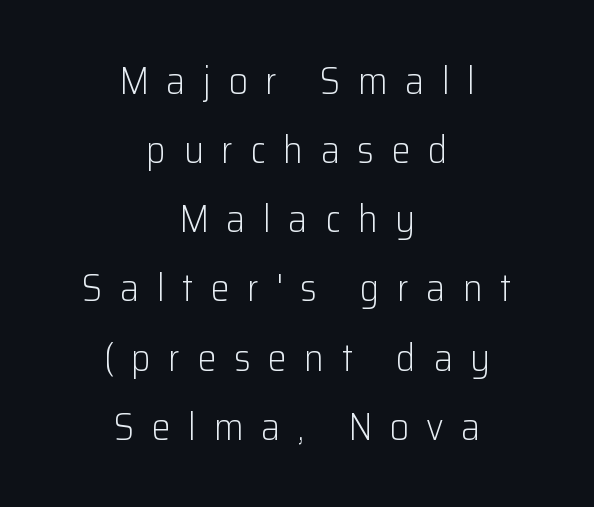
{"serif": "no", "italic": "no", "bold": "no", "weight": "light", "width": "normal", "stroke_contrast": "low", "x_height": "medium", "monospaced": "no", "underline": "no", "align": "center", "line_spacing_ratio": 1.82, "letter_spacing": "wide", "letter_spacing_em": 0.46, "glyph_px": 38}
